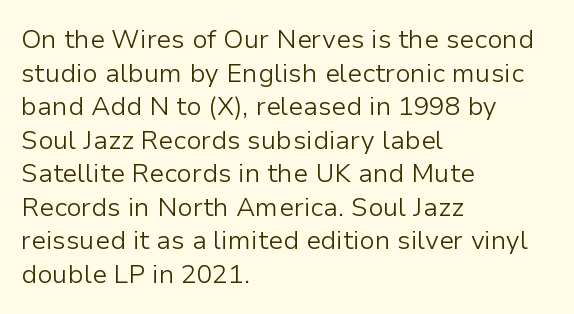
The image shows 26 px text type, upright; set left-aligned, normal line spacing (1.29x), normal letter spacing, not underlined.
